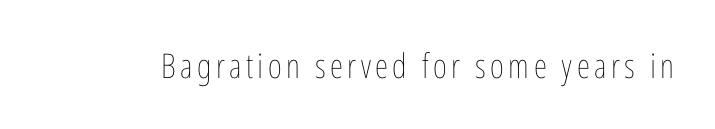
Q: Is the text bold? A: No.
Q: Is the text italic (slanted)? A: No, it is upright.
Q: Is the text underlined? A: No.
Q: Width (condensed, normal, or wide)? A: Condensed.
Q: Stroke contrast? A: Low.
Q: x-height? A: Medium.
Q: Monospaced? A: No.
